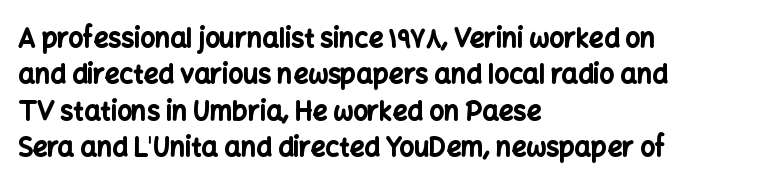
Q: Is the text bold? A: Yes.
Q: Is the text italic (slanted)? A: No, it is upright.
Q: Is the text underlined? A: No.
Q: How is the paragraph aligned? A: Left-aligned.
Q: Is the spacing between letters normal or unusually wide? A: Normal.
Q: Is the spacing between lines tight, normal or loose? A: Normal.
